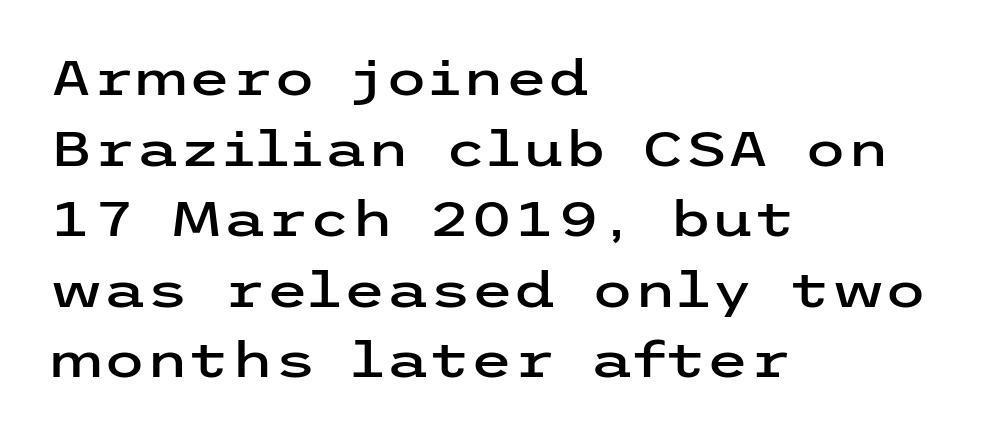
The image shows 49 px wide sans-serif type, upright; set left-aligned, normal line spacing (1.44x), normal letter spacing, not underlined; low stroke contrast and a medium x-height.
